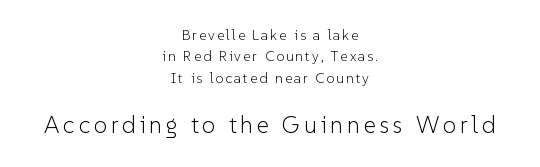
{"italic": "no", "bold": "no", "underline": "no", "align": "center", "line_spacing": "normal", "line_spacing_ratio": 1.52, "larger_block": "second", "size_ratio": 1.71, "glyph_px": 24}
